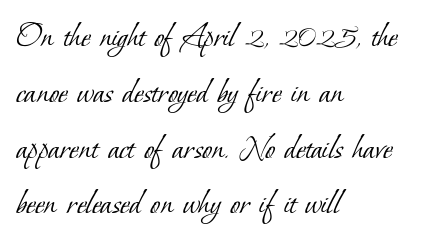
These lines are rendered in a variable-pitch font. Unlike a clean sans, this face finishes its strokes with serifs. The space beneath each line is pristine and unruled. In terms of letterspacing, this is plain default setting.
